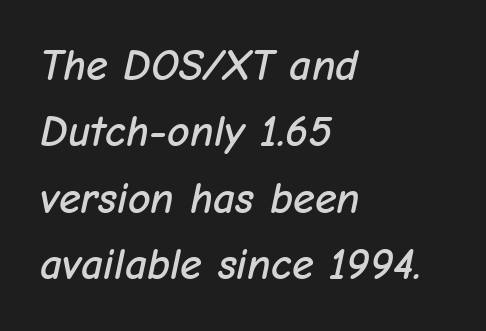
Q: Is the text italic (slanted)? A: Yes, it leans right by about 12 degrees.
Q: Is the text underlined? A: No.
Q: How is the paragraph aligned? A: Left-aligned.
Q: Is the spacing between letters normal or unusually wide? A: Normal.
Q: Is the spacing between lines tight, normal or loose? A: Normal.
Q: Width (condensed, normal, or wide)? A: Normal.
Q: Stroke contrast? A: Low.
Q: x-height? A: Medium.
Q: Monospaced? A: No.
